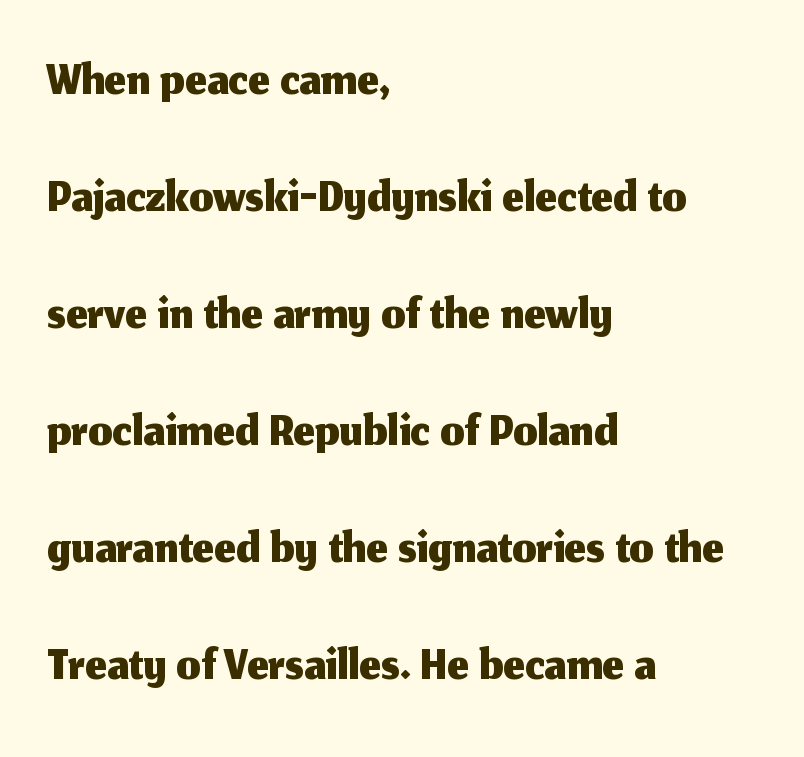
{"serif": "no", "italic": "no", "width": "normal", "stroke_contrast": "medium", "x_height": "medium", "monospaced": "no", "underline": "no", "align": "left", "line_spacing": "normal", "line_spacing_ratio": 1.54, "letter_spacing": "normal", "letter_spacing_em": 0.0, "glyph_px": 76}
